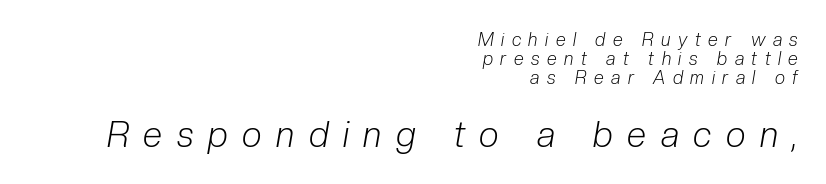
The image shows 35 px light, condensed type, italic (leaning right); set right-aligned, tight line spacing (1.05x), unusually wide letter spacing (+0.42 em), not underlined; the second (bottom) block is 1.94x larger; low stroke contrast and a medium x-height.
